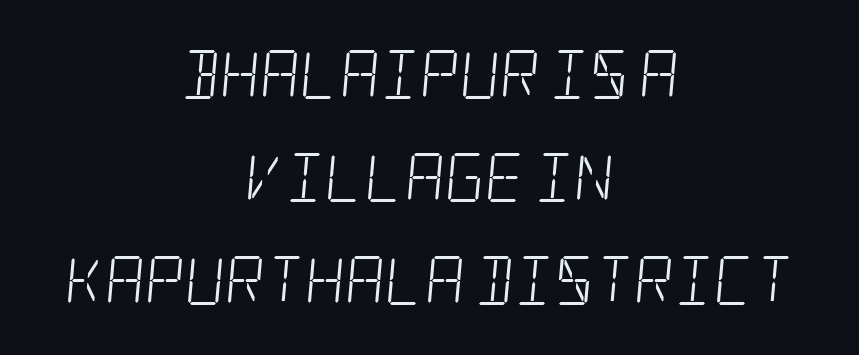
The image shows 49 px light, condensed serif type; set centered, loose line spacing (2.1x), normal letter spacing, not underlined; low stroke contrast and a large x-height.
